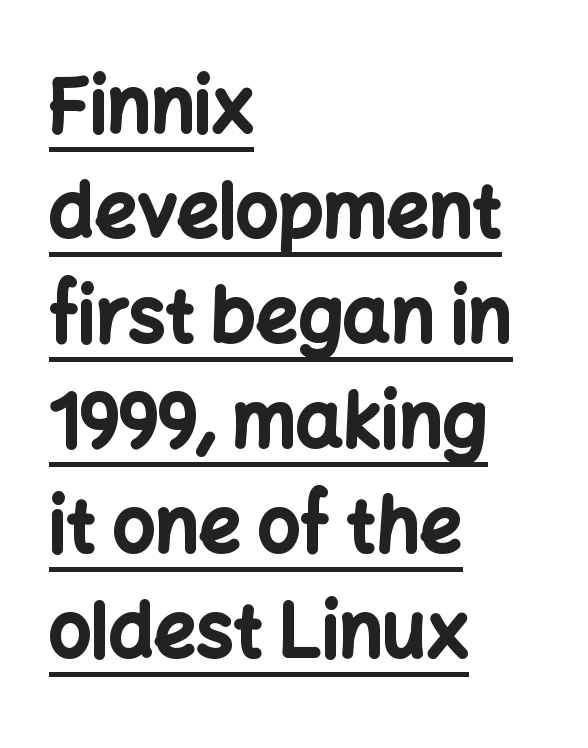
The image shows 74 px bold sans-serif type, upright; set left-aligned, normal line spacing (1.42x), normal letter spacing, underlined; low stroke contrast and a medium x-height.
